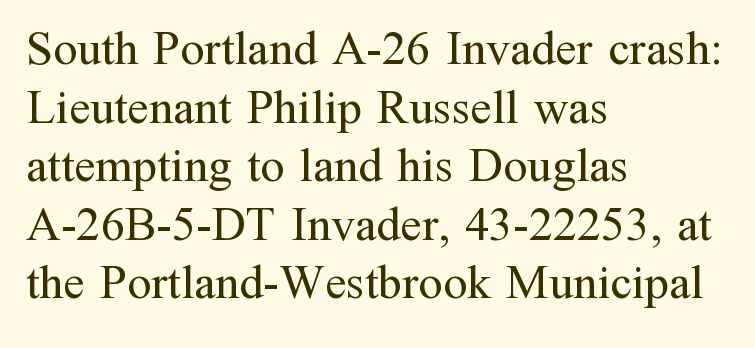
The image shows 48 px regular-weight serif type, upright; set left-aligned, line spacing 1.22x, normal letter spacing, not underlined; medium stroke contrast and a medium x-height.
